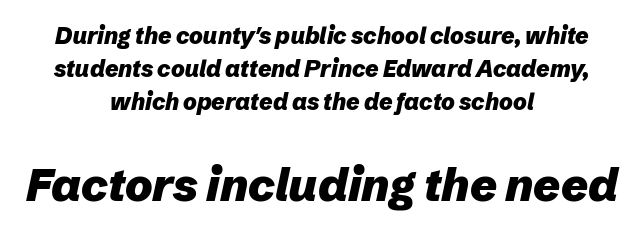
These words are printed bold, with thick strokes throughout. The baseline area is clear. The designer left line spacing at the default. Tracking here is standard; glyphs follow each other at the usual distance. This layout puts the modest block above and the oversized block below.
